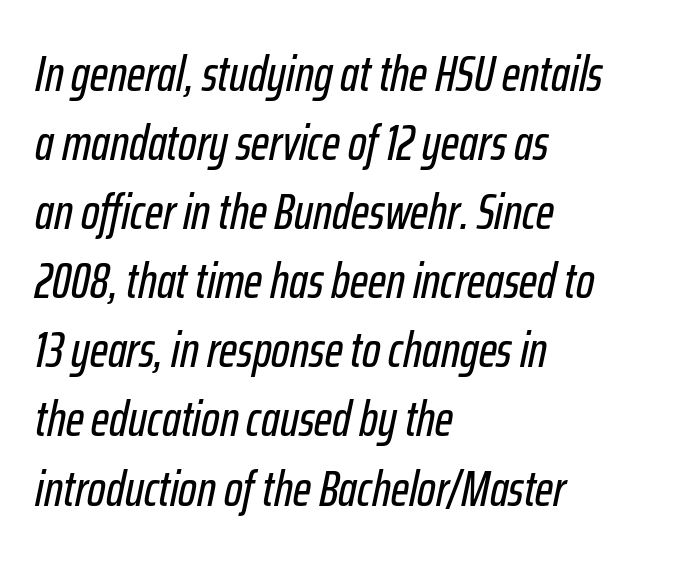
If you drew a ruler down the left edge, every line would touch it. The letterforms sit shoulder to shoulder at normal distance. The passage shown is typed in a proportional face where columns would drift. When letters slant like this, we call the style italic. Glance below the letters and you will spot only blank space. Quick note: interline space is typical.
